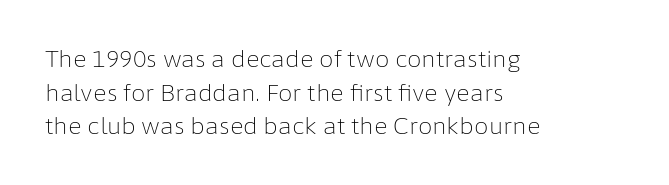
Q: Is the text bold? A: No.
Q: Is the text italic (slanted)? A: No, it is upright.
Q: Is the text underlined? A: No.
Q: How is the paragraph aligned? A: Left-aligned.
Q: Is the spacing between letters normal or unusually wide? A: Normal.
Q: Is the spacing between lines tight, normal or loose? A: Normal.
